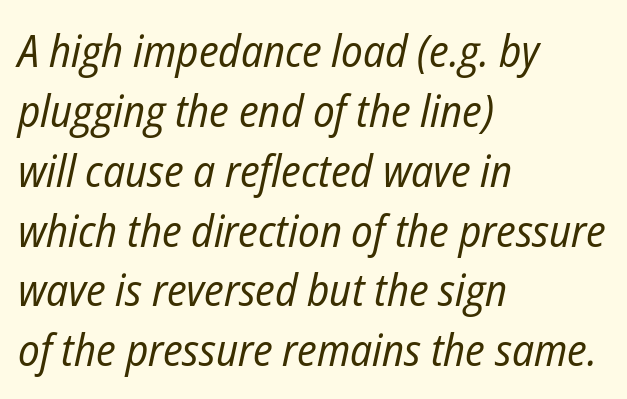
The image shows 45 px regular-weight, condensed type, italic (leaning right); set left-aligned, normal line spacing (1.33x), normal letter spacing, not underlined; low stroke contrast and a medium x-height.
